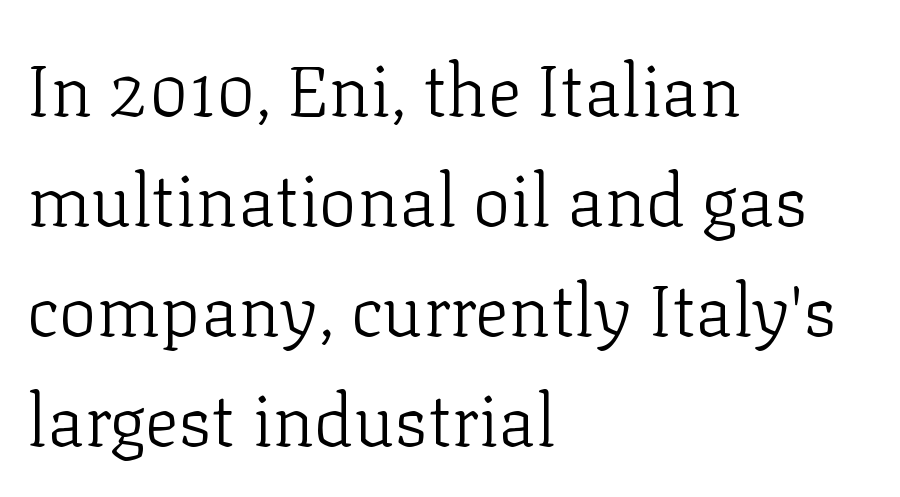
The image shows 71 px light serif type, upright; set left-aligned, normal line spacing (1.55x), normal letter spacing, not underlined; low stroke contrast and a medium x-height.
